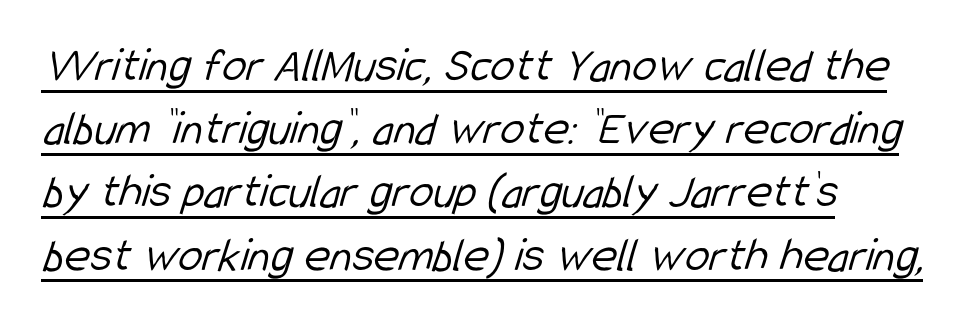
Are there feet on the stems? There aren't — it's a sans. Heaviness? Minimal to ordinary, like unemphasized prose. Leading matches the norm, producing a regular column. Words appear dense and cohesive because spacing is normal.
